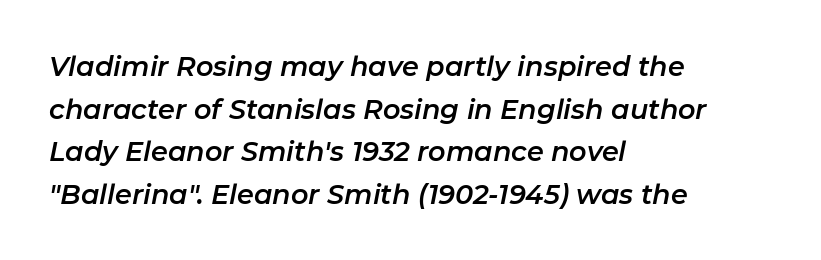
{"italic": "yes", "lean": "right", "slant_degrees": 11, "underline": "no", "align": "left", "line_spacing": "normal", "line_spacing_ratio": 1.58, "letter_spacing": "normal", "letter_spacing_em": 0.0, "glyph_px": 27}
